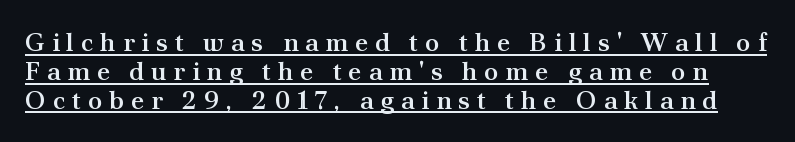
{"italic": "no", "bold": "semi", "underline": "yes", "line_spacing": "tight", "line_spacing_ratio": 1.11, "letter_spacing": "wide", "letter_spacing_em": 0.26, "glyph_px": 26}
